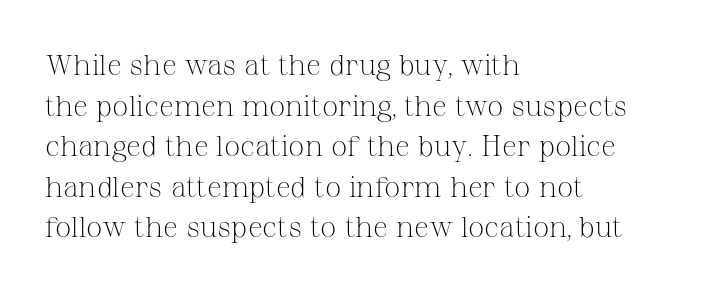
The image shows 29 px light serif type, upright; set left-aligned, normal line spacing (1.4x), normal letter spacing, not underlined; medium stroke contrast and a medium x-height.
